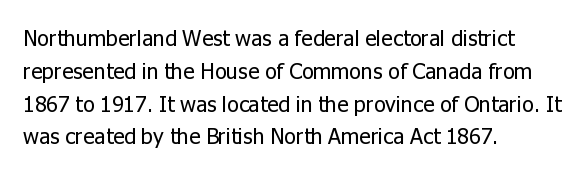
Descender tails drop into unmarked territory. Vertically, the passage feels balanced, rows spaced as you'd expect. The typesetter chose a ragged-right arrangement here. The typography opts for an upright posture over an oblique one. The rendering keeps characters at their native spacing. Stroke mass is kept to a normal reading level or below.
